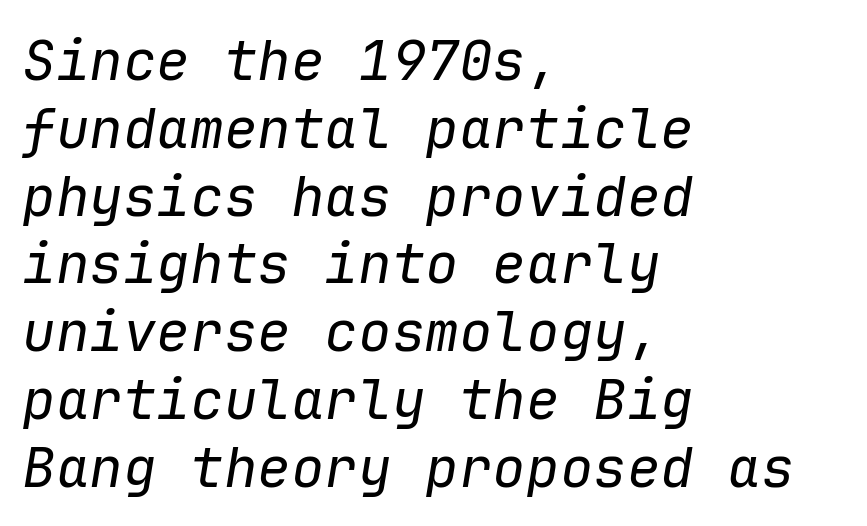
{"italic": "yes", "lean": "right", "slant_degrees": 9, "bold": "no", "weight": "regular", "width": "normal", "stroke_contrast": "low", "x_height": "medium", "monospaced": "yes", "underline": "no", "align": "left", "line_spacing_ratio": 1.21, "letter_spacing": "normal", "letter_spacing_em": 0.0, "glyph_px": 56}
